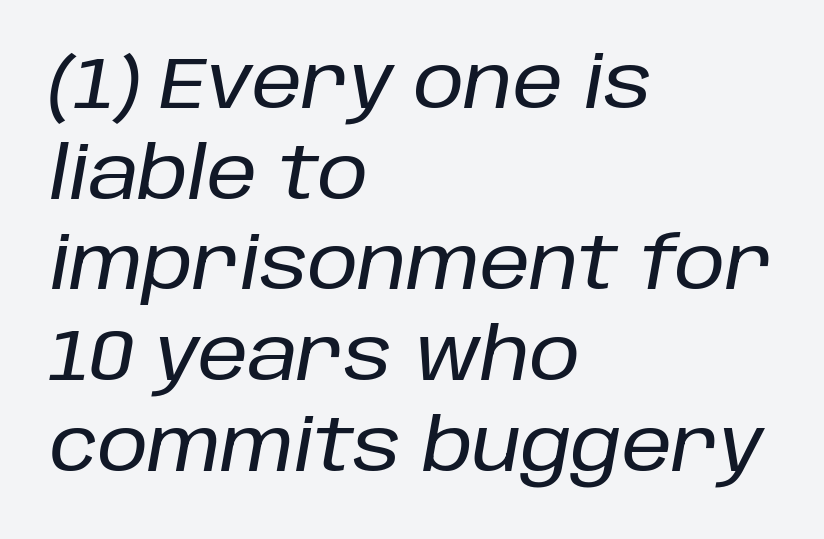
Looks like regular typesetting: each glyph gets only the width it needs. A typesetter would call this leading conventional body-copy spacing. Anything drawn beneath the words? Only blank space. Where is the straight margin? On the left.
